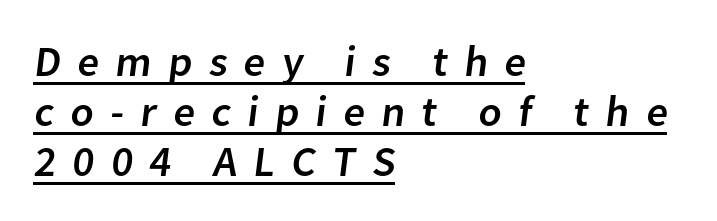
The image shows 43 px sans-serif type; set left-aligned, line spacing 1.16x, unusually wide letter spacing (+0.38 em), underlined; low stroke contrast and a medium x-height.
